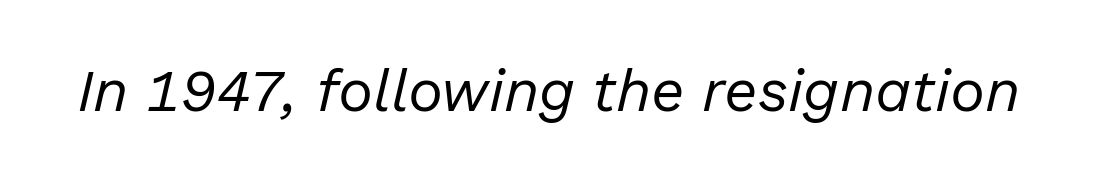
Q: Is the text bold? A: No.
Q: Is the text italic (slanted)? A: Yes, it leans right by about 13 degrees.
Q: Is the text underlined? A: No.
Q: Is the spacing between letters normal or unusually wide? A: Normal.
Q: Width (condensed, normal, or wide)? A: Normal.
Q: Stroke contrast? A: Low.
Q: x-height? A: Medium.
Q: Monospaced? A: No.
